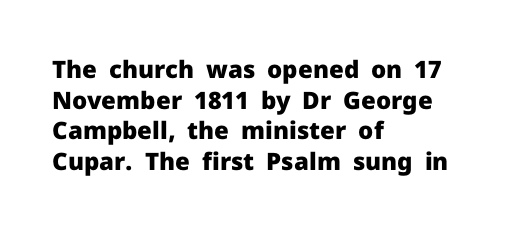
The image shows 24 px bold type, upright; set left-aligned, normal line spacing (1.28x), normal letter spacing, not underlined.
